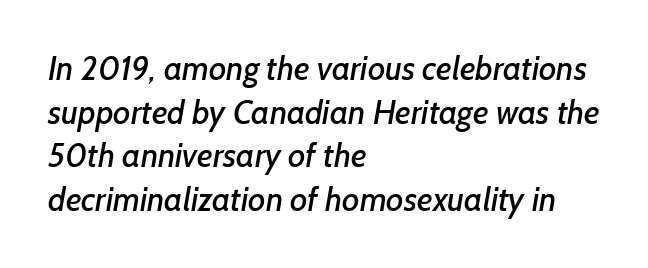
The type family on display is of the sans-serif kind. Spacing between characters is what you'd get straight out of the box. Lines of text with bare space underneath. Casual observation: everything's shoved over to the left. Do the characters align in a grid? No, the font is proportional.
